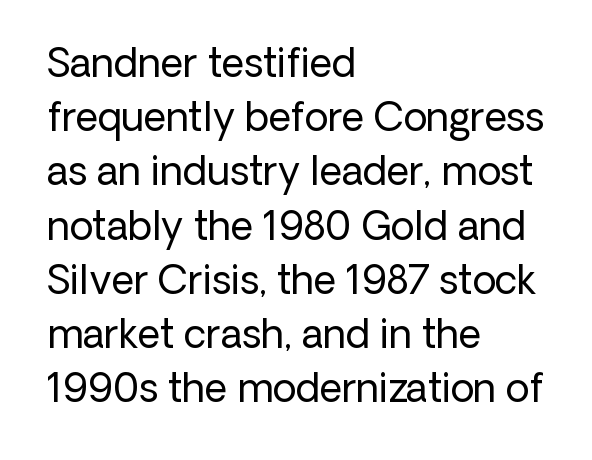
The font is comparable to plain body text, perhaps lighter. The baseline area is clear. Observe the absence of serifs on each vertical stroke in this sample. Think of a printed novel: that variable character pitch is what you see here. The axis of the letterforms is exactly vertical. Every row of glyphs begins at an identical x-position on the left.
